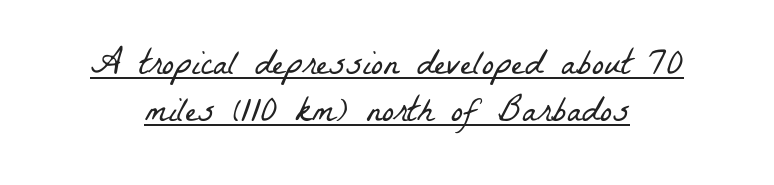
{"serif": "yes", "bold": "no", "weight": "light", "width": "condensed", "stroke_contrast": "low", "x_height": "medium", "monospaced": "no", "underline": "yes", "align": "center", "line_spacing": "normal", "line_spacing_ratio": 1.31, "letter_spacing": "normal", "letter_spacing_em": 0.0, "glyph_px": 36}
